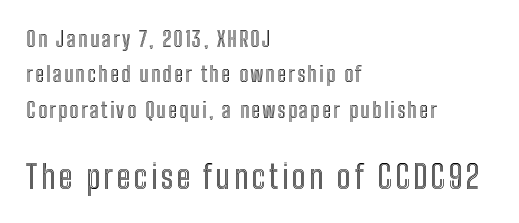
The glyphs are unaccompanied by any horizontal stroke below them. Vertical spacing — default. Each line starts at the same left margin while the right side varies. Visually, the bottom section dominates because its glyphs are scaled up.
